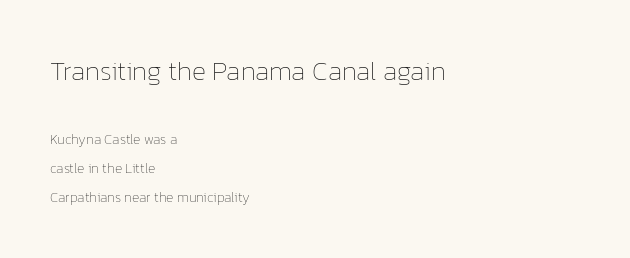
{"italic": "no", "bold": "no", "underline": "no", "align": "left", "line_spacing": "loose", "line_spacing_ratio": 2.08, "letter_spacing": "normal", "letter_spacing_em": 0.0, "larger_block": "first", "size_ratio": 1.93, "glyph_px": 27}
